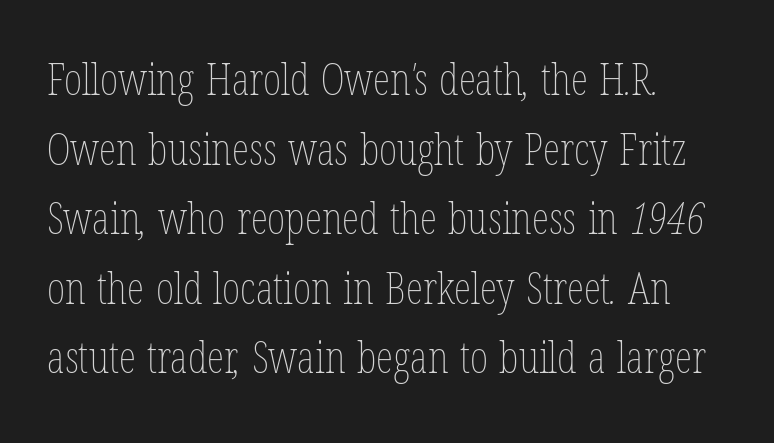
{"bold": "no", "weight": "thin", "width": "condensed", "stroke_contrast": "low", "x_height": "medium", "monospaced": "no", "underline": "no", "align": "left", "line_spacing": "normal", "line_spacing_ratio": 1.58, "letter_spacing": "normal", "letter_spacing_em": 0.0, "glyph_px": 44}
